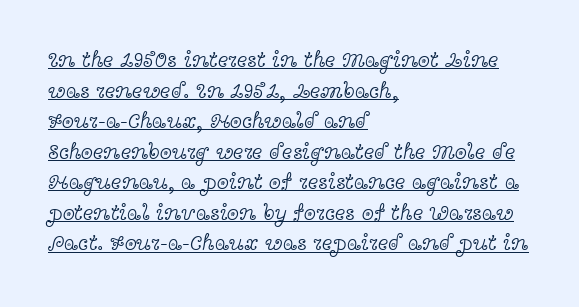
The image shows 22 px text type; set left-aligned, normal line spacing (1.39x), normal letter spacing, underlined.
